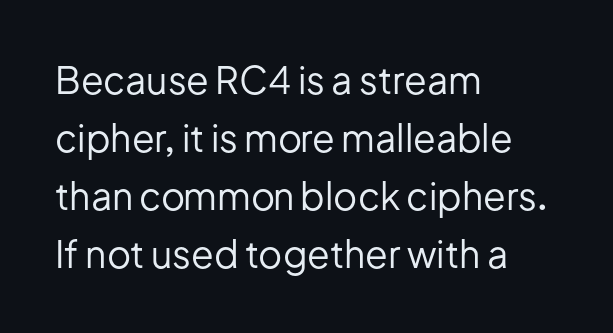
Q: Is the text bold? A: No.
Q: Is the text italic (slanted)? A: No, it is upright.
Q: Is the typeface a serif or a sans-serif typeface? A: Sans-serif.
Q: Is the text underlined? A: No.
Q: How is the paragraph aligned? A: Left-aligned.
Q: Is the spacing between letters normal or unusually wide? A: Normal.
Q: Is the spacing between lines tight, normal or loose? A: Normal.
Q: Width (condensed, normal, or wide)? A: Normal.
Q: Stroke contrast? A: Low.
Q: x-height? A: Medium.
Q: Monospaced? A: No.
